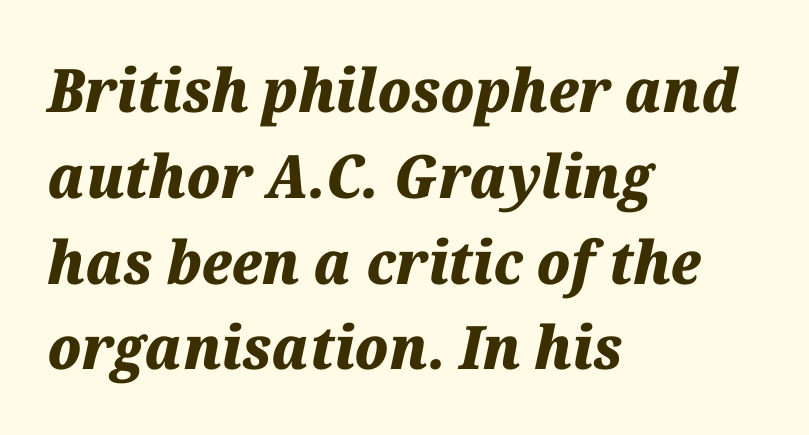
Q: Is the text bold? A: Yes.
Q: Is the text italic (slanted)? A: Yes, it leans right by about 12 degrees.
Q: Is the text underlined? A: No.
Q: How is the paragraph aligned? A: Left-aligned.
Q: Is the spacing between letters normal or unusually wide? A: Normal.
Q: Is the spacing between lines tight, normal or loose? A: Normal.
Q: Width (condensed, normal, or wide)? A: Normal.
Q: Stroke contrast? A: Medium.
Q: x-height? A: Medium.
Q: Monospaced? A: No.
